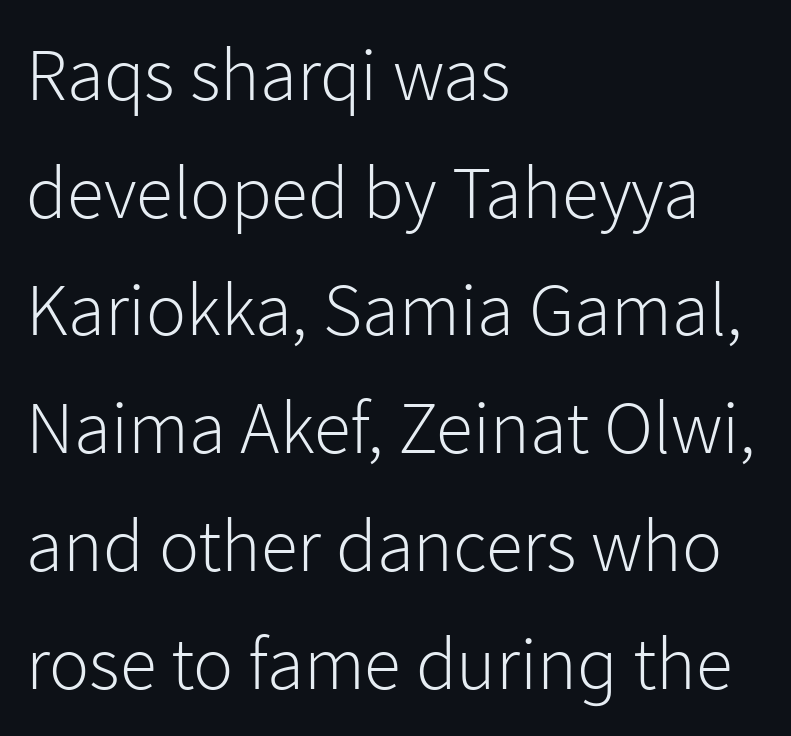
The image shows 75 px light sans-serif type, upright; set left-aligned, normal line spacing (1.57x), normal letter spacing, not underlined; low stroke contrast and a medium x-height.
